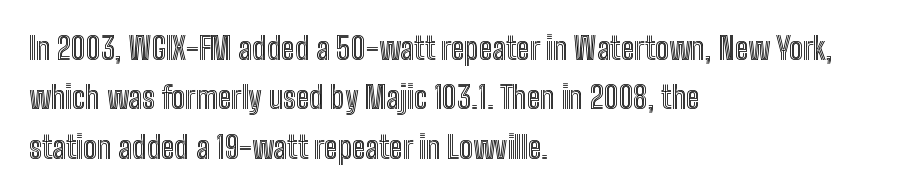
{"italic": "no", "width": "condensed", "x_height": "medium", "monospaced": "no", "underline": "no", "align": "left", "line_spacing": "normal", "line_spacing_ratio": 1.59, "letter_spacing": "normal", "letter_spacing_em": 0.0, "glyph_px": 31}
